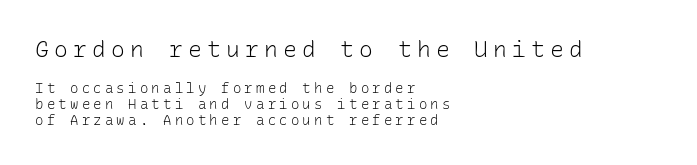
The image shows 23 px text type, upright; set left-aligned, tight line spacing (1.13x), unusually wide letter spacing (+0.23 em), not underlined; the first (top) block is 1.64x larger.
